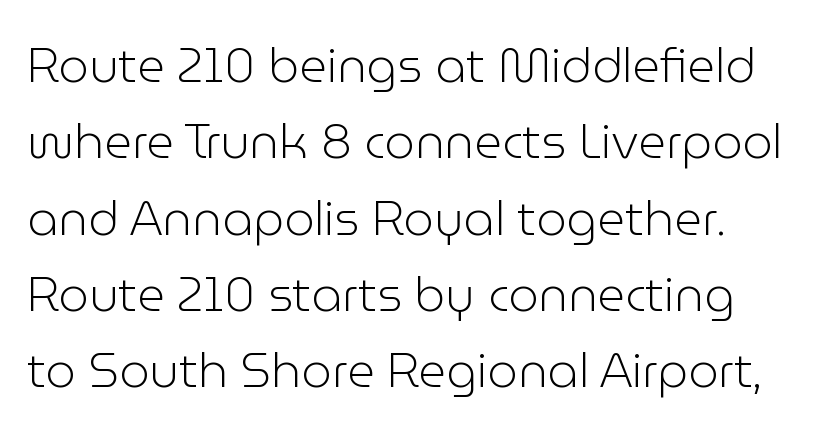
The image shows 48 px light sans-serif type, upright; set normal line spacing (1.59x), normal letter spacing, not underlined; low stroke contrast and a medium x-height.
